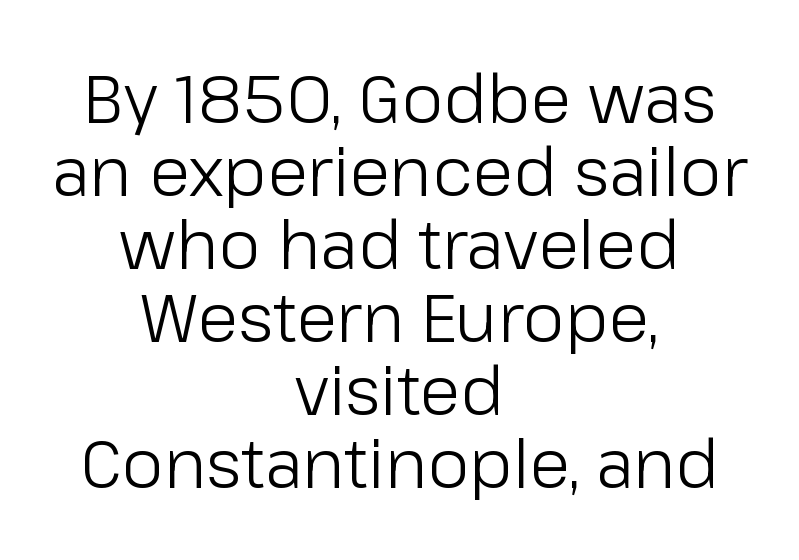
Descenders hang freely into open space. Caption: face not bold, strokes unweighted. Vertical strokes here are truly vertical. If you folded the block vertically in half, each line would mirror itself in length.
